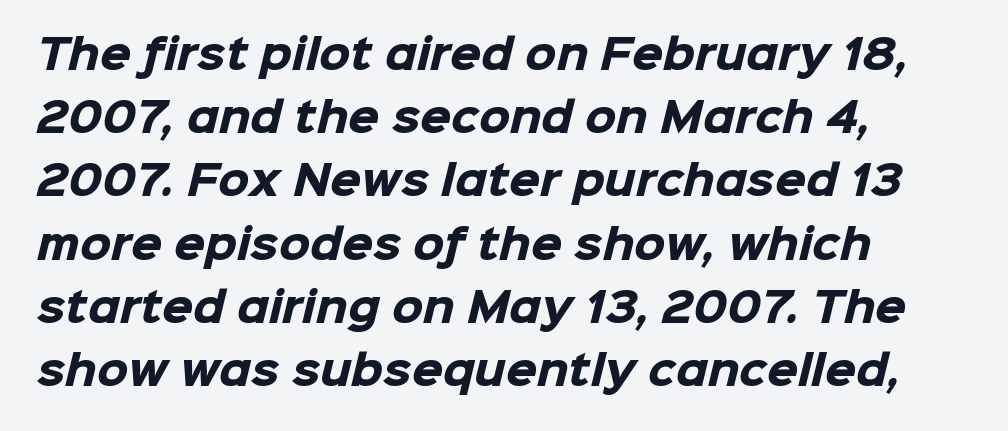
A typesetter would call this leading conventional body-copy spacing. The rendering uses natural spacing where letterforms have individual widths. The face used here is rendered with its standard letterfit. A full-strength bold gives these letters their thick strokes.
